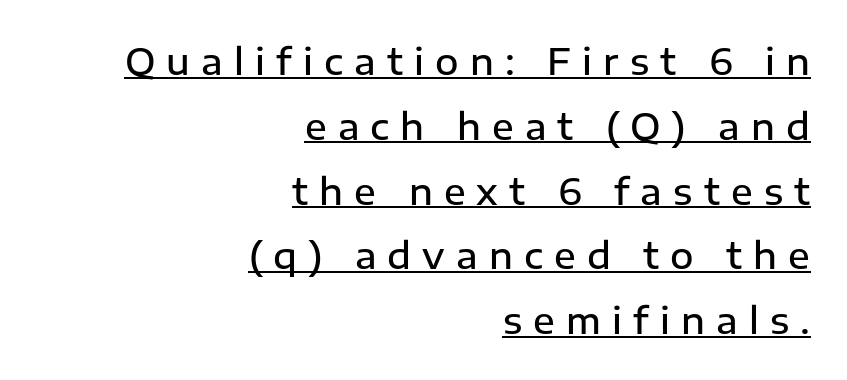
Q: Is the text bold? A: Semi-bold.
Q: Is the text italic (slanted)? A: No, it is upright.
Q: Is the typeface a serif or a sans-serif typeface? A: Sans-serif.
Q: Is the text underlined? A: Yes.
Q: How is the paragraph aligned? A: Right-aligned.
Q: Is the spacing between letters normal or unusually wide? A: Unusually wide.
Q: Width (condensed, normal, or wide)? A: Normal.
Q: Stroke contrast? A: Low.
Q: x-height? A: Medium.
Q: Monospaced? A: No.
